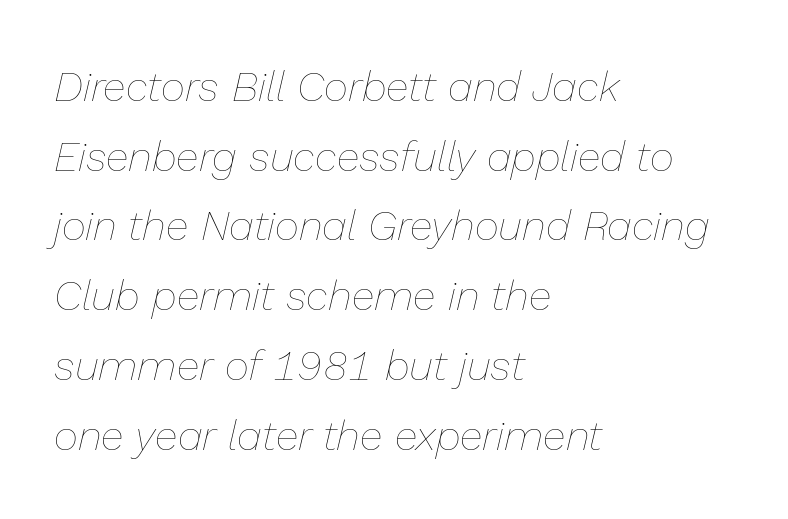
Regarding leading, the lines here are spaced in the standard way. Notice how the passage keeps a crisp vertical edge on the left only. Clear beneath every line of the passage. You could not count columns in this text — the font is proportionally spaced. Style check: oblique.
